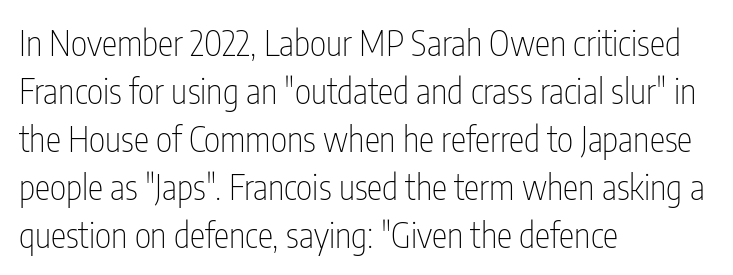
{"serif": "no", "italic": "no", "bold": "no", "weight": "thin", "width": "condensed", "stroke_contrast": "low", "x_height": "medium", "monospaced": "no", "underline": "no", "align": "left", "line_spacing": "normal", "line_spacing_ratio": 1.37, "letter_spacing": "normal", "letter_spacing_em": 0.0, "glyph_px": 35}
